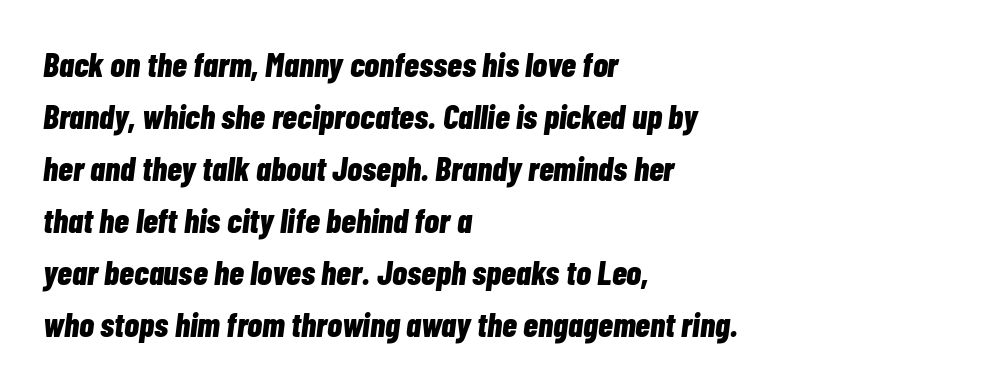
Q: Is the text bold? A: Yes.
Q: Is the text italic (slanted)? A: Yes, it leans right by about 7 degrees.
Q: Is the text underlined? A: No.
Q: How is the paragraph aligned? A: Left-aligned.
Q: Is the spacing between letters normal or unusually wide? A: Normal.
Q: Is the spacing between lines tight, normal or loose? A: Normal.
Q: Width (condensed, normal, or wide)? A: Condensed.
Q: Stroke contrast? A: Low.
Q: x-height? A: Medium.
Q: Monospaced? A: No.
